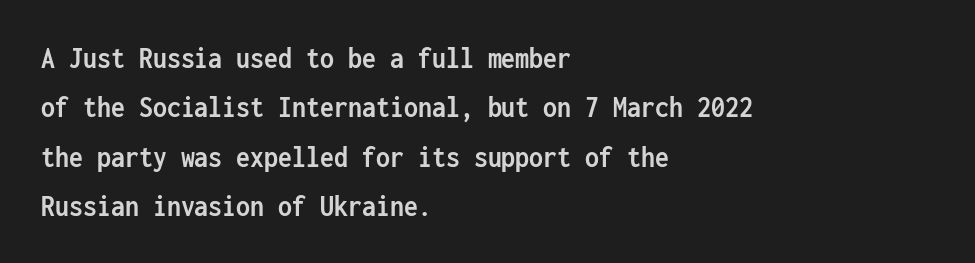
Fixed-width glyphs throughout — classic coding-font behaviour. The lines are quadded left. Rule under the text: the space is simply empty. These lines sit exactly where default settings would place them. Pretty heavy lettering here — definitely bold.
